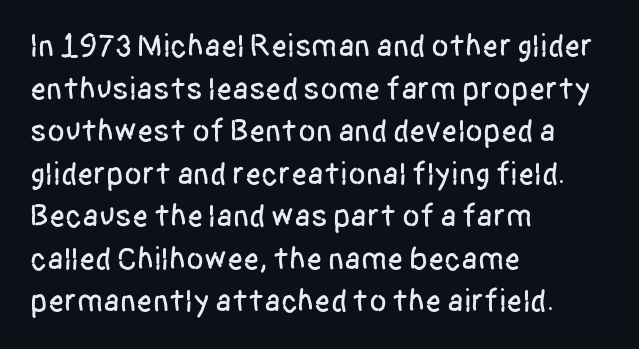
{"serif": "no", "italic": "no", "width": "condensed", "stroke_contrast": "low", "x_height": "large", "monospaced": "no", "underline": "no", "align": "left", "line_spacing": "normal", "line_spacing_ratio": 1.33, "letter_spacing": "normal", "letter_spacing_em": 0.0, "glyph_px": 32}
